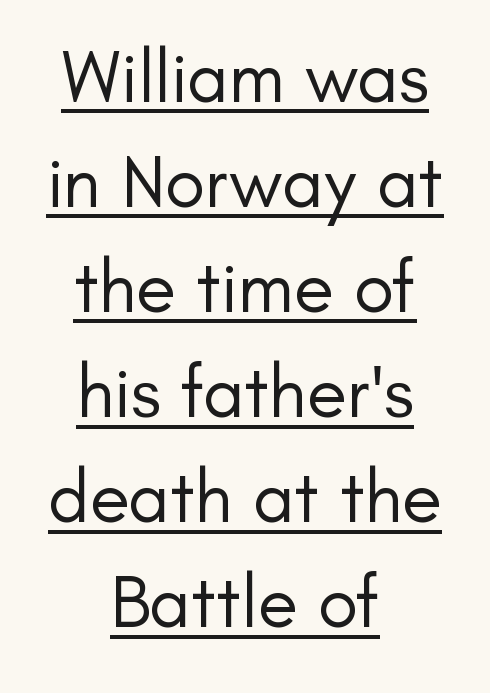
The passage shown is not bold in any degree. Nobody touched the tracking dial on this one. How would I describe the line gaps? Plain and ordinary. Each letter's strokes conclude bluntly, with no projecting serifs. Descenders here cross a horizontal rule under the line.
